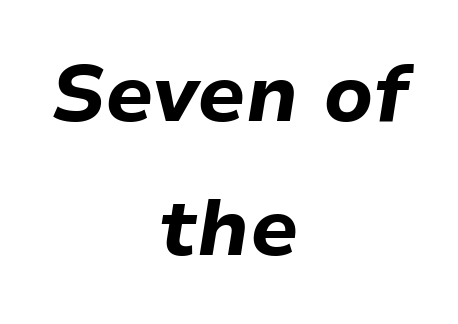
Q: Is the text bold? A: Yes.
Q: Is the text italic (slanted)? A: Yes, it leans right by about 9 degrees.
Q: Is the text underlined? A: No.
Q: How is the paragraph aligned? A: Centered.
Q: Is the spacing between letters normal or unusually wide? A: Normal.
Q: Is the spacing between lines tight, normal or loose? A: Normal.
Q: Width (condensed, normal, or wide)? A: Normal.
Q: Stroke contrast? A: Low.
Q: x-height? A: Medium.
Q: Monospaced? A: No.
